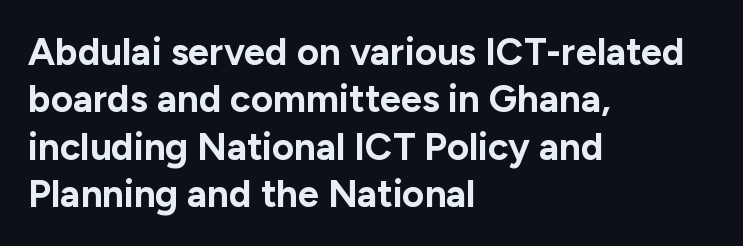
Heavy-handed strokes throughout: this text is bold. Lines of text with bare space underneath. How are the letters spaced? Ordinarily, with no added tracking. If you measured baseline to baseline, you'd find a middling distance. The letters advance in unequal steps, a hallmark of proportional type.
